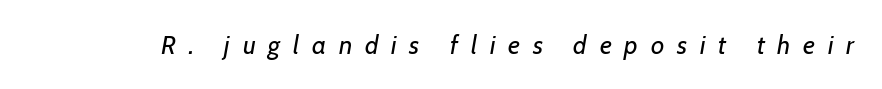
{"italic": "yes", "lean": "right", "slant_degrees": 7, "bold": "no", "underline": "no", "letter_spacing": "wide", "letter_spacing_em": 0.49, "glyph_px": 26}
